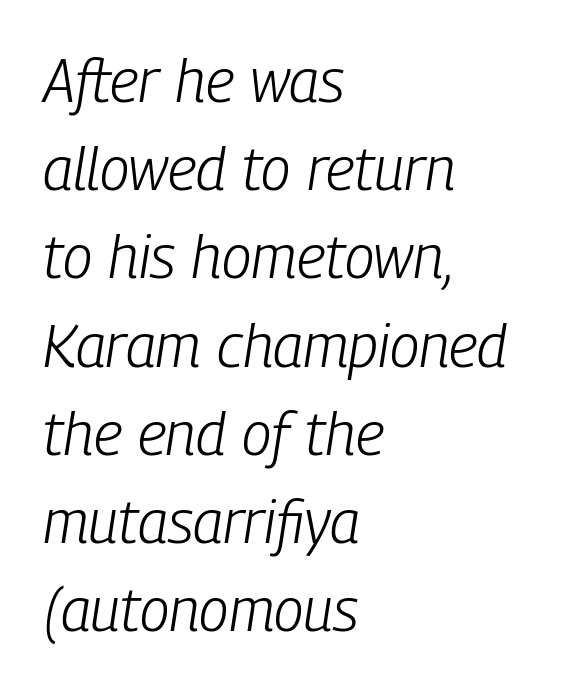
Varying glyph widths throughout — classic text-font behaviour. A clean baseline with only descenders dipping below it. Left-aligned paragraph, ragged on the right. Horizontal bands of white between lines are of average thickness. Rendered with sloped, italic letterforms.
